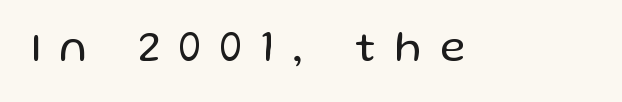
Q: Is the text bold? A: No.
Q: Is the text italic (slanted)? A: No, it is upright.
Q: Is the typeface a serif or a sans-serif typeface? A: Sans-serif.
Q: Is the text underlined? A: No.
Q: Is the spacing between letters normal or unusually wide? A: Unusually wide.
Q: Width (condensed, normal, or wide)? A: Normal.
Q: Stroke contrast? A: Low.
Q: x-height? A: Medium.
Q: Monospaced? A: No.
